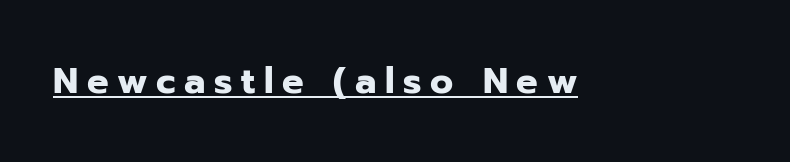
The face used here is rendered with a markedly widened letterfit. These words are printed bold, with thick strokes throughout. This sample has the flowing, uneven cadence of proportional lettering. Ordinary non-slanted type is in use. The face used here is a sans, in the tradition of grotesques and geometrics. Honestly, the underline is the first thing you notice here.
